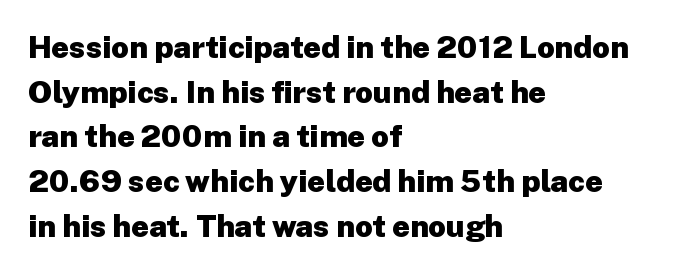
The image shows 31 px heavy sans-serif type, upright; set left-aligned, normal line spacing (1.44x), normal letter spacing, not underlined; low stroke contrast and a medium x-height.
